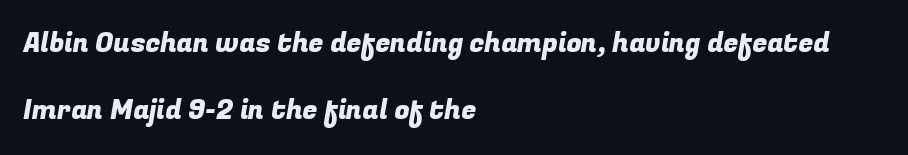
The image shows 27 px text type; set left-aligned, loose line spacing (2.49x), normal letter spacing, not underlined.
